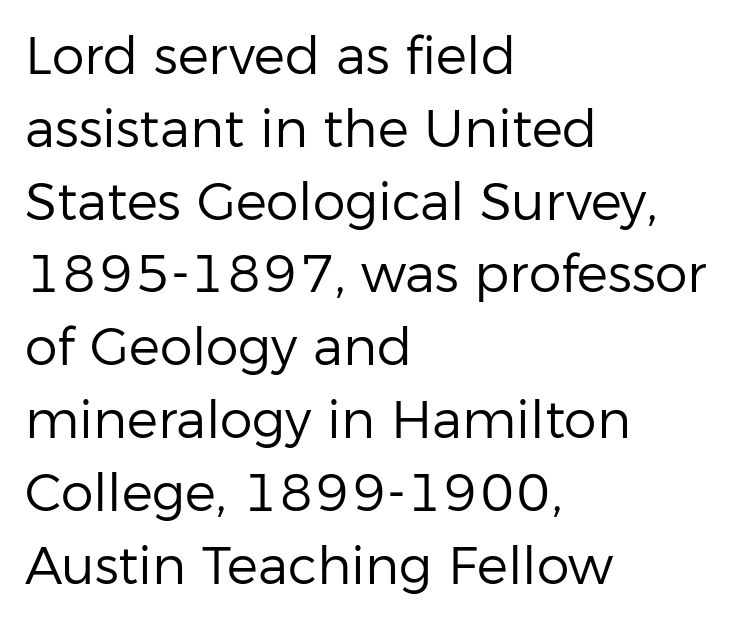
{"serif": "no", "italic": "no", "bold": "no", "weight": "regular", "width": "normal", "stroke_contrast": "low", "x_height": "medium", "monospaced": "no", "underline": "no", "align": "left", "line_spacing": "normal", "line_spacing_ratio": 1.4, "letter_spacing": "normal", "letter_spacing_em": 0.0, "glyph_px": 52}
